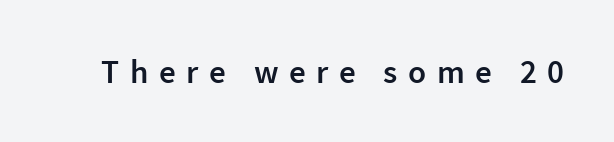
The image shows 33 px semibold sans-serif type, upright; set unusually wide letter spacing (+0.32 em), not underlined; a medium x-height.
